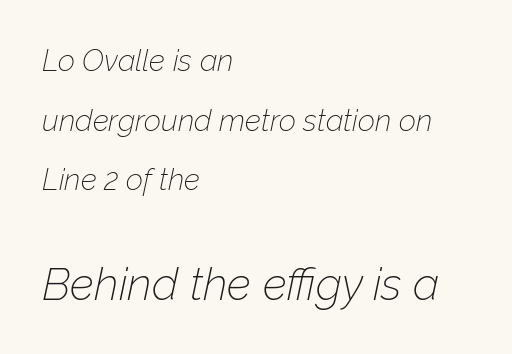
The image shows 45 px thin type, italic (leaning right); set left-aligned, loose line spacing (1.99x), normal letter spacing, not underlined; the second (bottom) block is 1.5x larger; low stroke contrast and a medium x-height.
